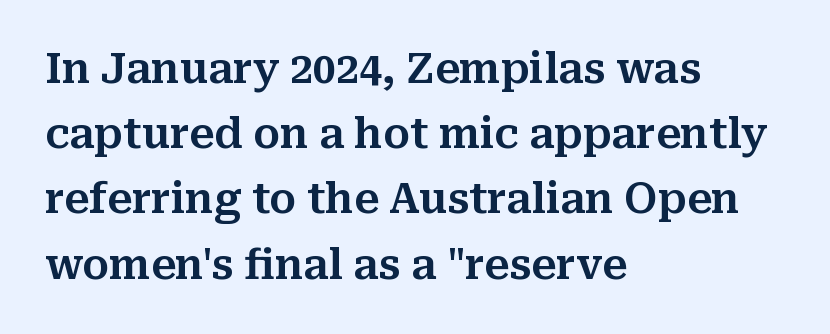
The image shows 41 px serif type, upright; set left-aligned, normal line spacing (1.59x), normal letter spacing, not underlined; medium stroke contrast and a medium x-height.
